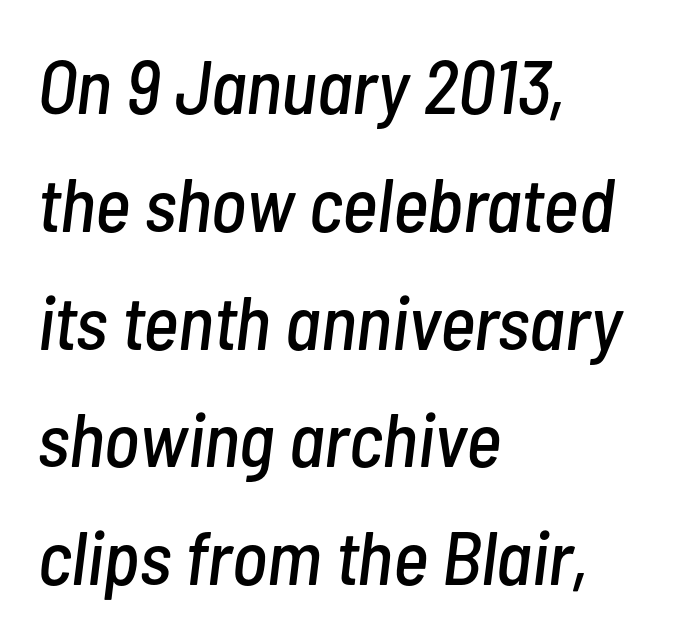
The typesetter chose a ragged-right arrangement here. The vertical gap from one line to the next is medium. The zone under the glyphs is completely vacant. The font's italic variant was chosen for this text. Here the designer chose a conventional face with non-uniform glyph widths. Inter-character spacing is left at the font's built-in metrics.
